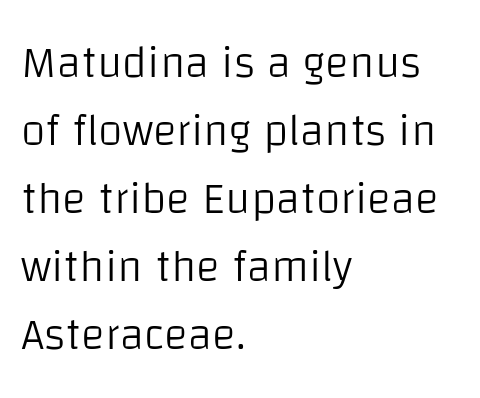
Q: Is the text bold? A: No.
Q: Is the text italic (slanted)? A: No, it is upright.
Q: Is the typeface a serif or a sans-serif typeface? A: Sans-serif.
Q: Is the text underlined? A: No.
Q: How is the paragraph aligned? A: Left-aligned.
Q: Is the spacing between letters normal or unusually wide? A: Normal.
Q: Is the spacing between lines tight, normal or loose? A: Normal.
Q: Width (condensed, normal, or wide)? A: Normal.
Q: Stroke contrast? A: Low.
Q: x-height? A: Large.
Q: Monospaced? A: No.
